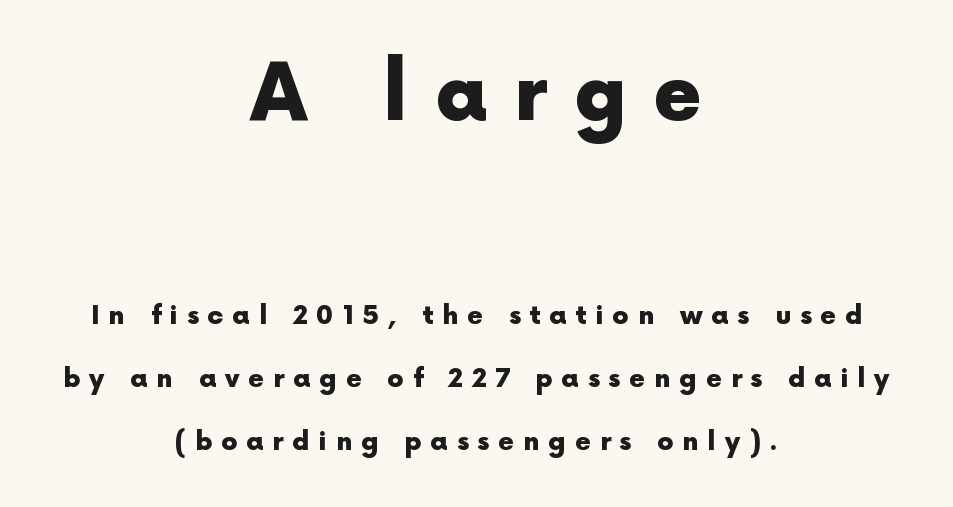
Q: Is the text bold? A: Yes.
Q: Is the text italic (slanted)? A: No, it is upright.
Q: Is the typeface a serif or a sans-serif typeface? A: Sans-serif.
Q: Is the text underlined? A: No.
Q: How is the paragraph aligned? A: Centered.
Q: Is the spacing between letters normal or unusually wide? A: Unusually wide.
Q: Is the spacing between lines tight, normal or loose? A: Loose.
Q: Which block of text is set in a larger size, the first (top) or the second (bottom)? A: The first (top) one.
Q: Width (condensed, normal, or wide)? A: Normal.
Q: x-height? A: Medium.
Q: Monospaced? A: No.
